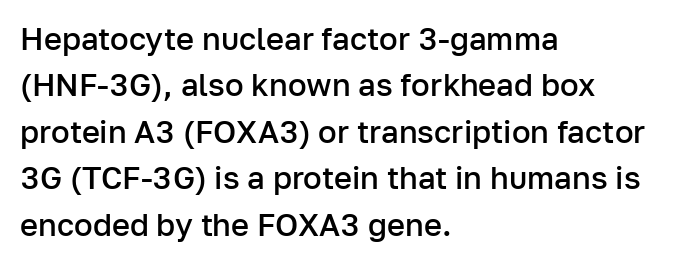
The image shows 31 px semibold sans-serif type, upright; set left-aligned, normal line spacing (1.5x), normal letter spacing, not underlined; low stroke contrast and a medium x-height.
